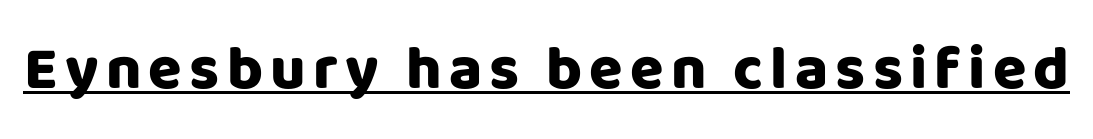
{"serif": "no", "italic": "no", "width": "normal", "stroke_contrast": "low", "x_height": "large", "monospaced": "no", "underline": "yes", "glyph_px": 61}
